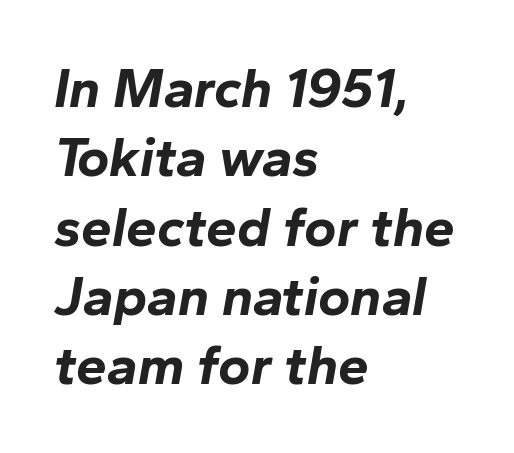
Q: Is the text bold? A: Yes.
Q: Is the text italic (slanted)? A: Yes, it leans right by about 10 degrees.
Q: Is the text underlined? A: No.
Q: How is the paragraph aligned? A: Left-aligned.
Q: Is the spacing between letters normal or unusually wide? A: Normal.
Q: Is the spacing between lines tight, normal or loose? A: Normal.
Q: Width (condensed, normal, or wide)? A: Normal.
Q: Stroke contrast? A: Low.
Q: x-height? A: Medium.
Q: Monospaced? A: No.
